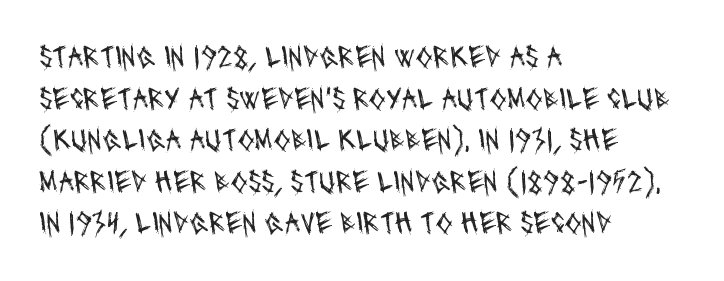
{"serif": "no", "bold": "no", "weight": "regular", "width": "condensed", "stroke_contrast": "medium", "x_height": "large", "monospaced": "no", "underline": "no", "align": "left", "line_spacing": "normal", "line_spacing_ratio": 1.34, "letter_spacing": "normal", "letter_spacing_em": 0.0, "glyph_px": 31}
